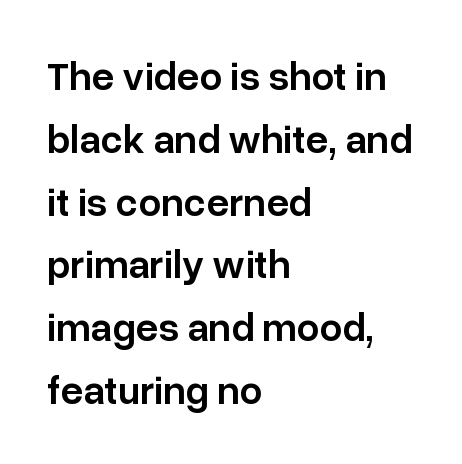
Q: Is the text bold? A: Semi-bold.
Q: Is the text italic (slanted)? A: No, it is upright.
Q: Is the typeface a serif or a sans-serif typeface? A: Sans-serif.
Q: Is the text underlined? A: No.
Q: How is the paragraph aligned? A: Left-aligned.
Q: Is the spacing between letters normal or unusually wide? A: Normal.
Q: Is the spacing between lines tight, normal or loose? A: Normal.
Q: Width (condensed, normal, or wide)? A: Normal.
Q: Stroke contrast? A: Low.
Q: x-height? A: Medium.
Q: Monospaced? A: No.
